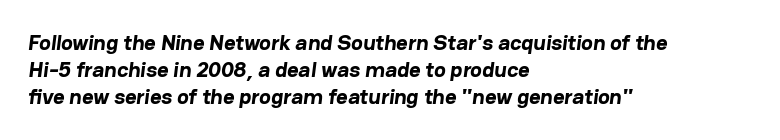
The image shows 22 px bold type; set left-aligned, line spacing 1.23x, normal letter spacing, not underlined.
